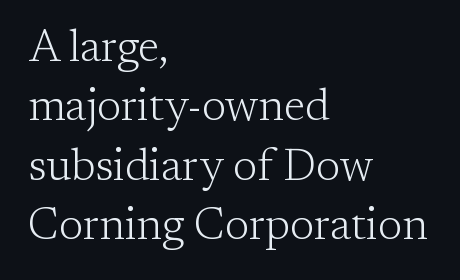
Q: Is the text bold? A: No.
Q: Is the text italic (slanted)? A: No, it is upright.
Q: Is the typeface a serif or a sans-serif typeface? A: Serif.
Q: Is the text underlined? A: No.
Q: How is the paragraph aligned? A: Left-aligned.
Q: Is the spacing between letters normal or unusually wide? A: Normal.
Q: Is the spacing between lines tight, normal or loose? A: Normal.
Q: Width (condensed, normal, or wide)? A: Normal.
Q: Stroke contrast? A: Low.
Q: x-height? A: Medium.
Q: Monospaced? A: No.
